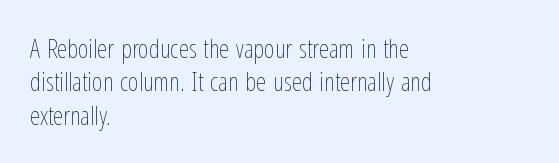
{"italic": "no", "bold": "no", "underline": "no", "align": "left", "line_spacing": "normal", "line_spacing_ratio": 1.28, "letter_spacing": "normal", "letter_spacing_em": 0.0, "glyph_px": 26}
